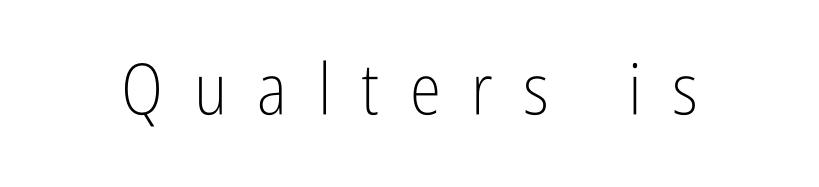
The image shows 71 px light, condensed sans-serif type, upright; set unusually wide letter spacing (+0.43 em), not underlined; low stroke contrast and a medium x-height.
